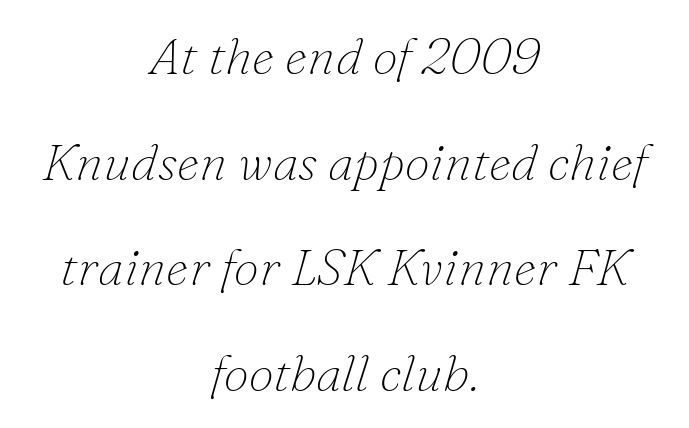
The image shows 51 px thin serif type, italic (leaning right); set centered, loose line spacing (2.07x), normal letter spacing, not underlined; low stroke contrast and a small x-height.
